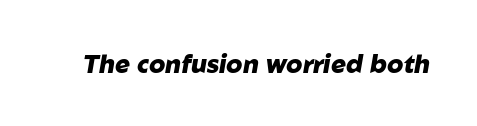
{"italic": "yes", "lean": "right", "slant_degrees": 10, "bold": "yes", "underline": "no", "letter_spacing": "normal", "letter_spacing_em": 0.0, "glyph_px": 25}
